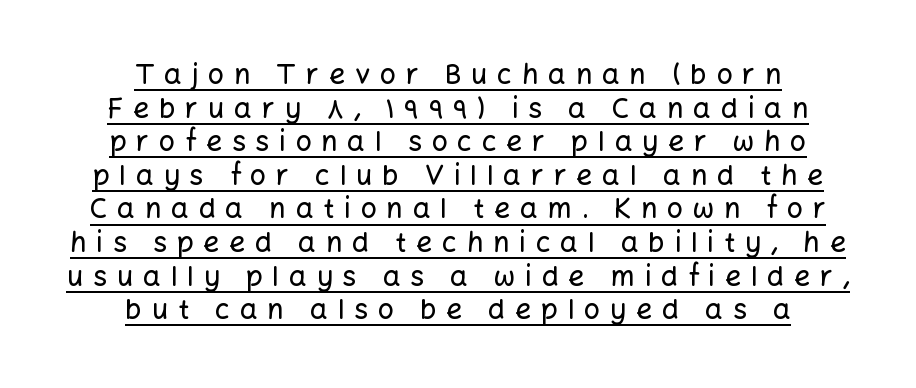
{"serif": "no", "italic": "no", "width": "normal", "stroke_contrast": "low", "x_height": "medium", "monospaced": "no", "underline": "yes", "align": "center", "line_spacing_ratio": 1.2, "letter_spacing": "wide", "letter_spacing_em": 0.35, "glyph_px": 28}
